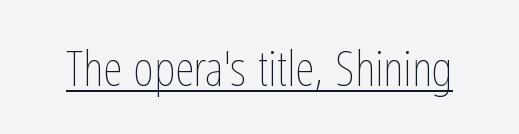
The image shows 49 px thin, condensed type, upright; set normal letter spacing, underlined; low stroke contrast and a medium x-height.
